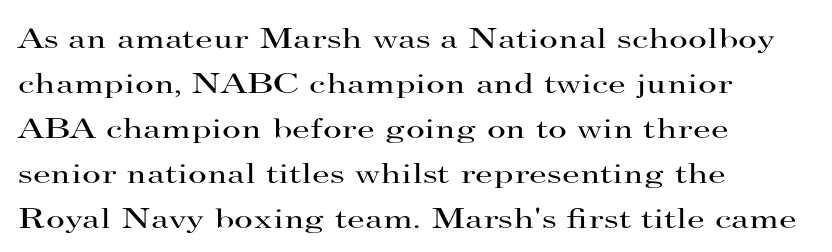
{"serif": "yes", "italic": "no", "bold": "no", "weight": "regular", "width": "wide", "stroke_contrast": "high", "x_height": "small", "monospaced": "no", "underline": "no", "align": "left", "line_spacing": "normal", "line_spacing_ratio": 1.55, "letter_spacing": "normal", "letter_spacing_em": 0.0, "glyph_px": 29}
